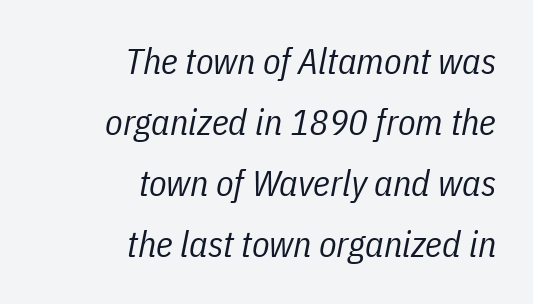
Layout note: lines flush right. Does the leading feel generous? No, just average. When letters slant like this, we call the style italic. Each row of text sits above clean, open space. Bold? No — there's no thickening of the strokes. Is the letter spacing exaggerated? No — it looks like the ordinary default.
